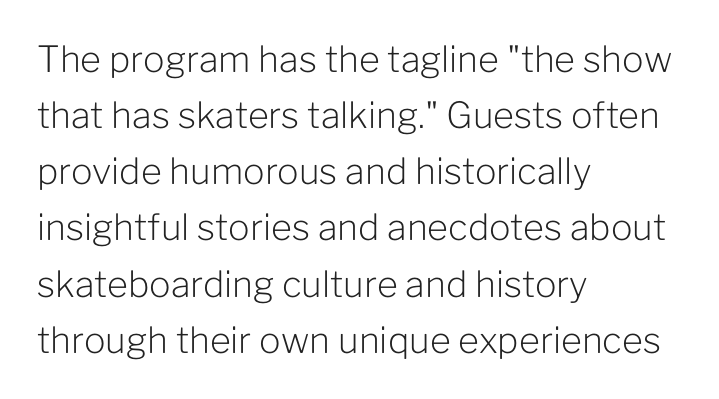
{"serif": "no", "italic": "no", "bold": "no", "weight": "light", "width": "normal", "stroke_contrast": "low", "x_height": "medium", "monospaced": "no", "underline": "no", "align": "left", "line_spacing": "normal", "line_spacing_ratio": 1.56, "letter_spacing": "normal", "letter_spacing_em": 0.0, "glyph_px": 36}
